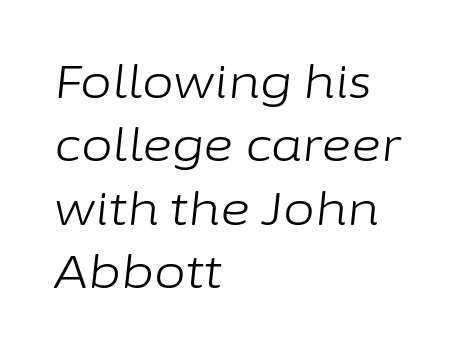
{"italic": "yes", "lean": "right", "slant_degrees": 6, "bold": "no", "weight": "light", "width": "normal", "stroke_contrast": "low", "x_height": "medium", "monospaced": "no", "underline": "no", "align": "left", "line_spacing": "normal", "line_spacing_ratio": 1.38, "letter_spacing": "normal", "letter_spacing_em": 0.0, "glyph_px": 46}
